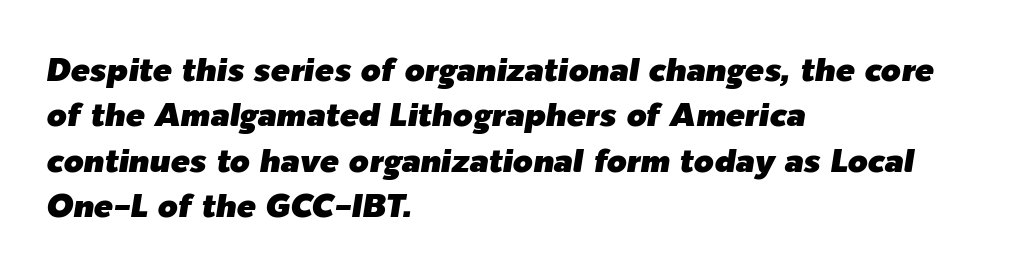
Q: Is the text italic (slanted)? A: Yes, it leans right by about 9 degrees.
Q: Is the text underlined? A: No.
Q: How is the paragraph aligned? A: Left-aligned.
Q: Is the spacing between letters normal or unusually wide? A: Normal.
Q: Is the spacing between lines tight, normal or loose? A: Normal.
Q: Width (condensed, normal, or wide)? A: Normal.
Q: Stroke contrast? A: Low.
Q: x-height? A: Medium.
Q: Monospaced? A: No.
